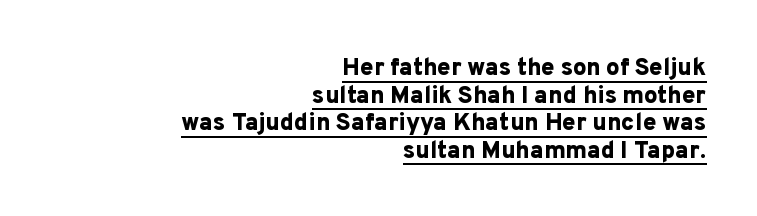
Q: Is the text bold? A: Yes.
Q: Is the text italic (slanted)? A: No, it is upright.
Q: Is the text underlined? A: Yes.
Q: How is the paragraph aligned? A: Right-aligned.
Q: Is the spacing between letters normal or unusually wide? A: Normal.
Q: Is the spacing between lines tight, normal or loose? A: Tight.
